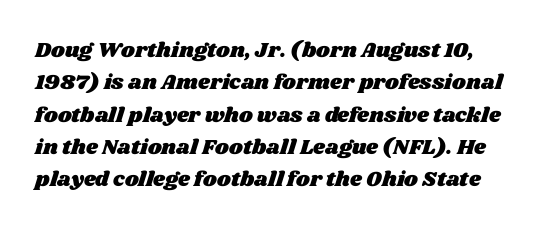
Honestly, the row spacing looks completely unremarkable. These lines keep a tight, regular rhythm from letter to letter. Descenders hang freely into open space.
